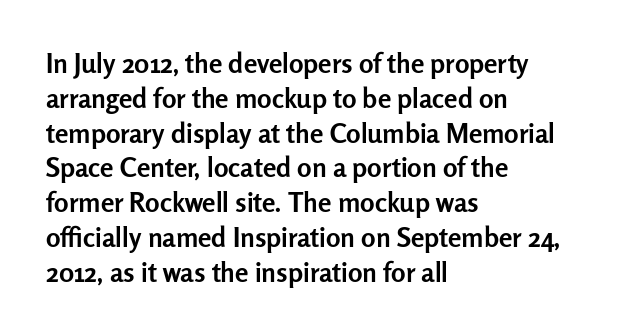
The image shows 27 px bold type, upright; set left-aligned, normal line spacing (1.29x), normal letter spacing, not underlined.
